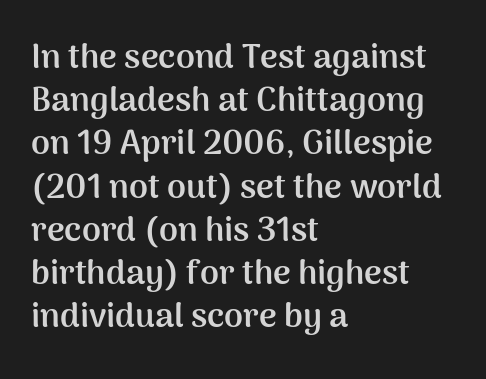
Heavy, bold letterforms. Each line starts at the same left margin while the right side varies. Leading matches the norm, producing a regular column. The passage shown is typeset with a sans-serif family. Notice how the stems are strictly vertical — no italics here. Spacing verdict: proportional, widths tailored to each character.
